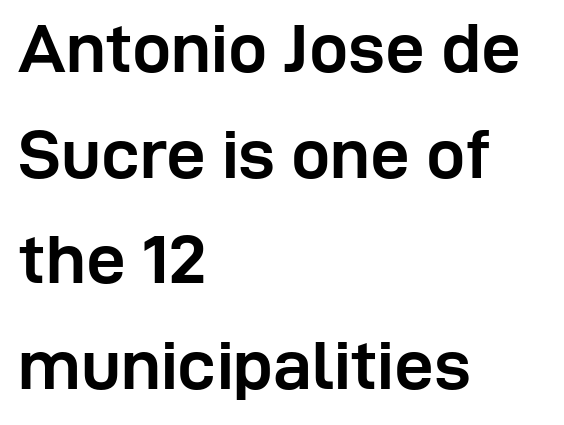
Does extra space separate the letters? No, they use regular spacing. The rendering uses a bold face; every stroke is thick and dark. Only glyphs here, with clear space below each row. Leading matches the norm, producing a regular column.
